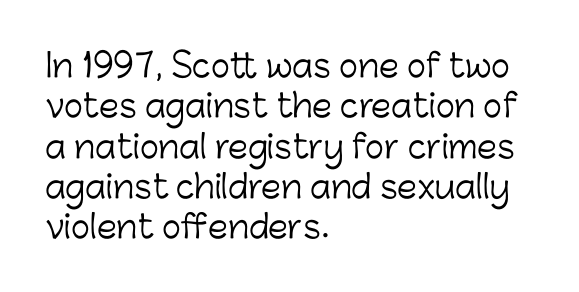
The image shows 32 px light sans-serif type, upright; set left-aligned, normal line spacing (1.26x), normal letter spacing, not underlined; low stroke contrast and a medium x-height.
